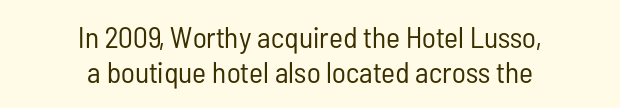
The image shows 30 px regular-weight, condensed sans-serif type, upright; set centered, line spacing 1.17x, normal letter spacing, not underlined; low stroke contrast and a medium x-height.
